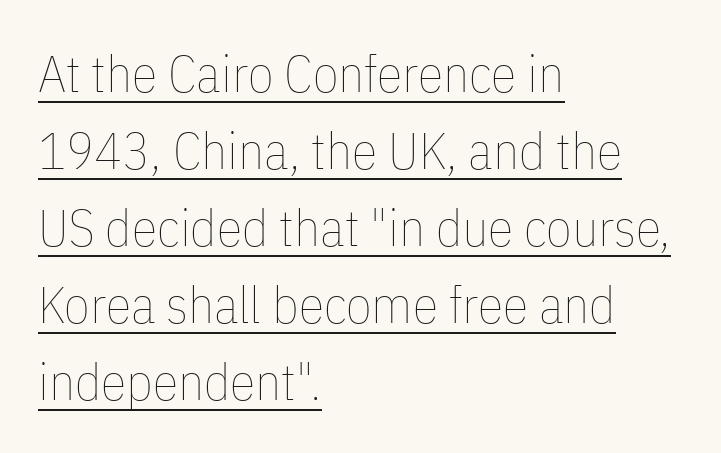
{"italic": "no", "bold": "no", "weight": "thin", "width": "condensed", "stroke_contrast": "low", "x_height": "medium", "monospaced": "no", "underline": "yes", "align": "left", "line_spacing": "normal", "line_spacing_ratio": 1.48, "letter_spacing": "normal", "letter_spacing_em": 0.0, "glyph_px": 52}
